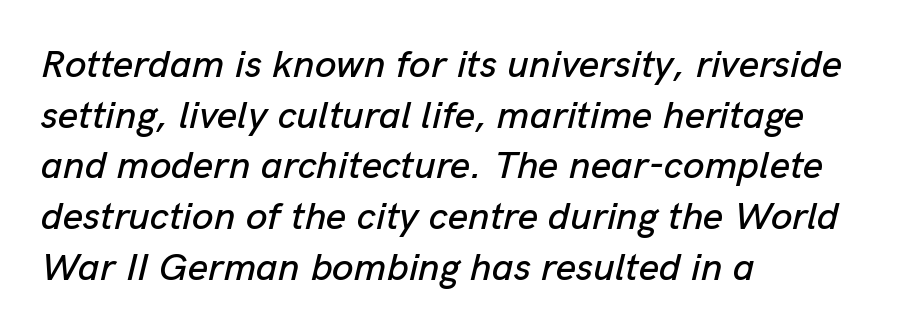
Slanted lettering throughout. A student would call this left alignment; a typographer would say flush left, rag right. The rendering uses natural spacing where letterforms have individual widths. The words here are not underlined. Whoever set this chose a conventional vertical rhythm.
